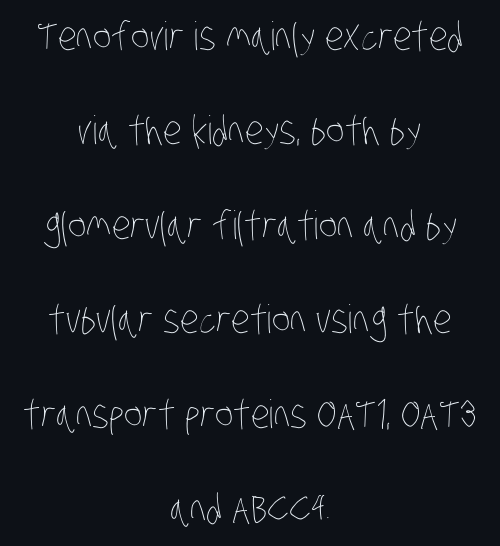
Q: Is the text bold? A: No.
Q: Is the text underlined? A: No.
Q: How is the paragraph aligned? A: Centered.
Q: Is the spacing between letters normal or unusually wide? A: Normal.
Q: Is the spacing between lines tight, normal or loose? A: Loose.
Q: Width (condensed, normal, or wide)? A: Condensed.
Q: Stroke contrast? A: Low.
Q: x-height? A: Large.
Q: Monospaced? A: No.
